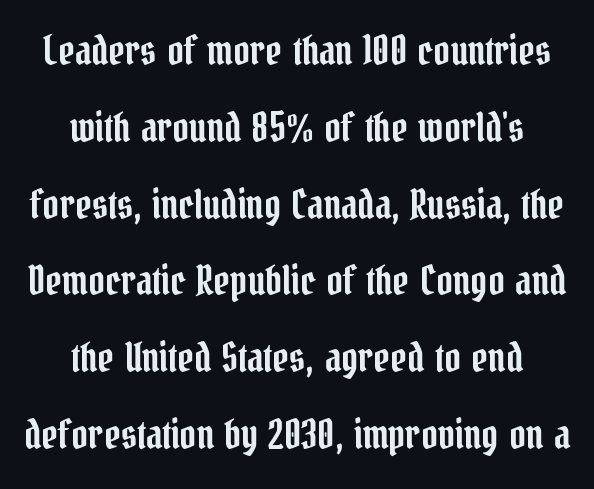
The image shows 40 px condensed serif type, upright; set centered, loose line spacing (1.92x), normal letter spacing, not underlined; low stroke contrast and a medium x-height.
